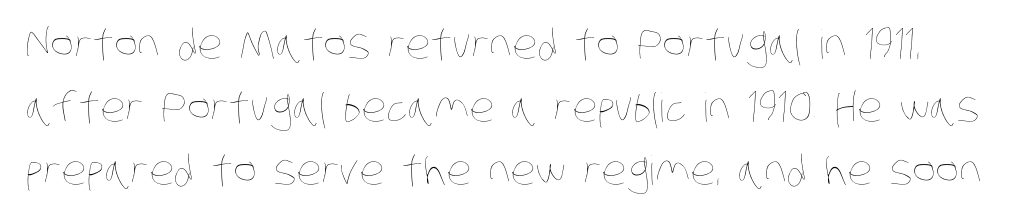
{"bold": "no", "weight": "thin", "width": "condensed", "stroke_contrast": "low", "x_height": "large", "monospaced": "no", "underline": "no", "line_spacing": "normal", "line_spacing_ratio": 1.57, "letter_spacing": "normal", "letter_spacing_em": 0.0, "glyph_px": 40}
